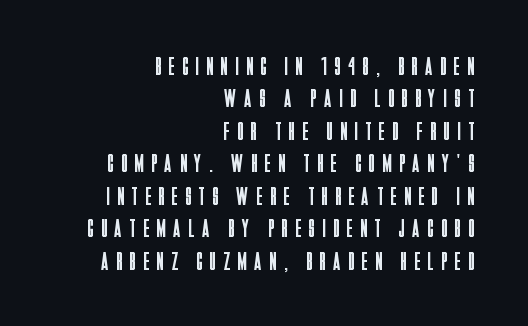
{"italic": "no", "bold": "no", "underline": "no", "align": "right", "line_spacing": "normal", "line_spacing_ratio": 1.25, "letter_spacing": "wide", "letter_spacing_em": 0.31, "glyph_px": 26}
